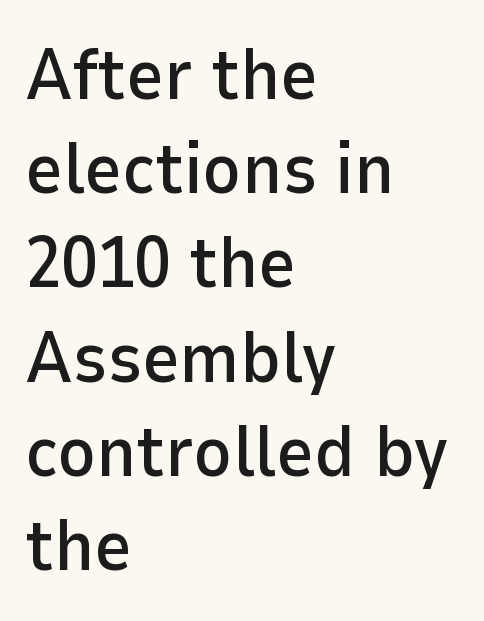
The image shows 73 px sans-serif type, upright; set left-aligned, normal line spacing (1.29x), normal letter spacing, not underlined; low stroke contrast and a medium x-height.
